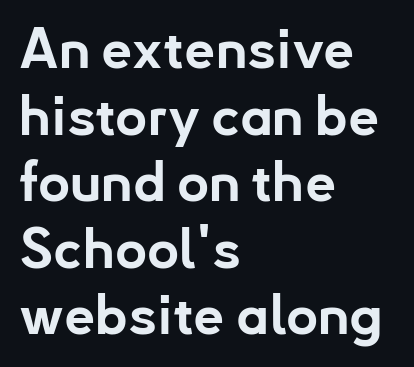
{"serif": "no", "italic": "no", "bold": "yes", "weight": "bold", "width": "normal", "stroke_contrast": "low", "x_height": "small", "monospaced": "no", "underline": "no", "align": "left", "line_spacing_ratio": 1.21, "letter_spacing": "normal", "letter_spacing_em": 0.0, "glyph_px": 55}
